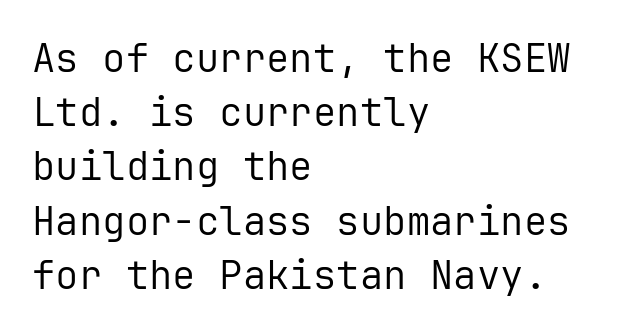
The image shows 39 px regular-weight sans-serif type, upright, monospaced; set left-aligned, normal line spacing (1.39x), normal letter spacing, not underlined; low stroke contrast and a medium x-height.
